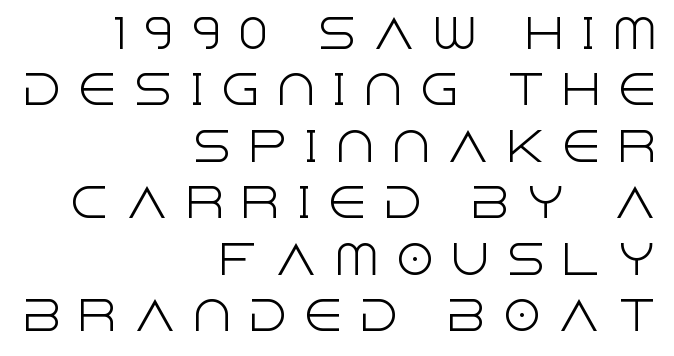
Q: Is the text bold? A: No.
Q: Is the text italic (slanted)? A: No, it is upright.
Q: Is the typeface a serif or a sans-serif typeface? A: Sans-serif.
Q: Is the text underlined? A: No.
Q: How is the paragraph aligned? A: Right-aligned.
Q: Is the spacing between letters normal or unusually wide? A: Unusually wide.
Q: Is the spacing between lines tight, normal or loose? A: Normal.
Q: Width (condensed, normal, or wide)? A: Normal.
Q: x-height? A: Large.
Q: Monospaced? A: No.
